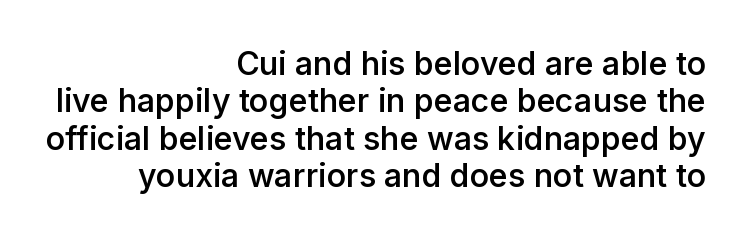
Q: Is the text bold? A: Semi-bold.
Q: Is the text italic (slanted)? A: No, it is upright.
Q: Is the typeface a serif or a sans-serif typeface? A: Sans-serif.
Q: Is the text underlined? A: No.
Q: How is the paragraph aligned? A: Right-aligned.
Q: Is the spacing between letters normal or unusually wide? A: Normal.
Q: Width (condensed, normal, or wide)? A: Normal.
Q: Stroke contrast? A: Low.
Q: x-height? A: Medium.
Q: Monospaced? A: No.
